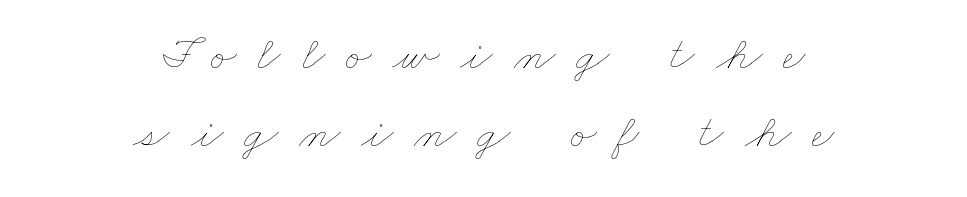
{"bold": "no", "weight": "thin", "width": "wide", "stroke_contrast": "low", "x_height": "small", "monospaced": "no", "underline": "no", "align": "center", "line_spacing": "normal", "line_spacing_ratio": 1.62, "letter_spacing": "wide", "letter_spacing_em": 0.43, "glyph_px": 48}
